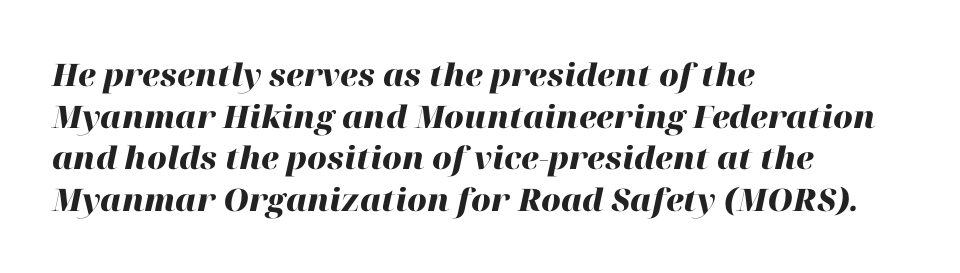
The image shows 31 px heavy type, italic (leaning right); set left-aligned, normal line spacing (1.34x), normal letter spacing, not underlined; high stroke contrast and a medium x-height.
